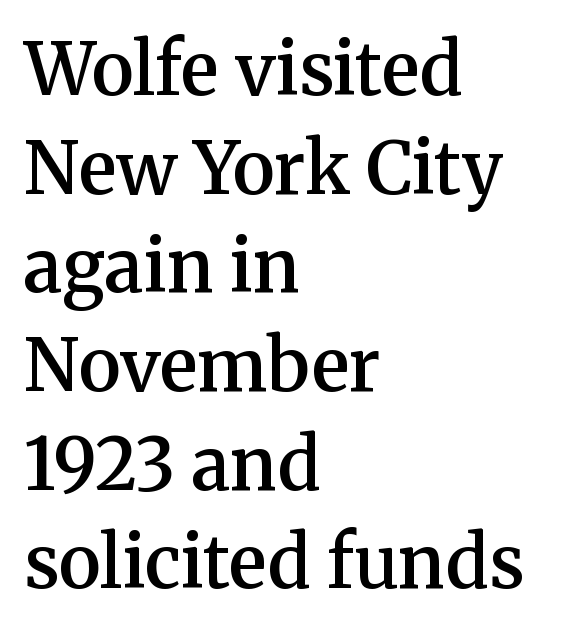
The image shows 72 px semibold serif type, upright; set left-aligned, normal line spacing (1.37x), normal letter spacing, not underlined; medium stroke contrast and a medium x-height.
